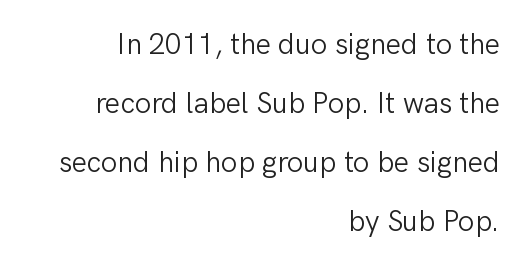
Notice the wide empty band between every row — that's loose leading. Spacing verdict: proportional, widths tailored to each character. The face used here is rendered with its standard letterfit. The axis of the letterforms is exactly vertical. You can tell from the bare stems that sans-serif type was used.
